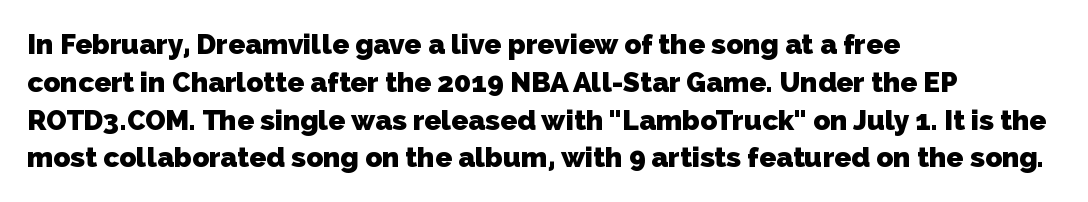
The lines in this sample share a left origin and differ only in where they stop. Each letter keeps its own natural width here, so spacing adapts to shape. Students, this is bold: see how much ink each stroke carries. Underline: absent. The rendering shows plain stroke endings on the letterforms — a sans-serif design. No extra tracking has been applied to these lines.
